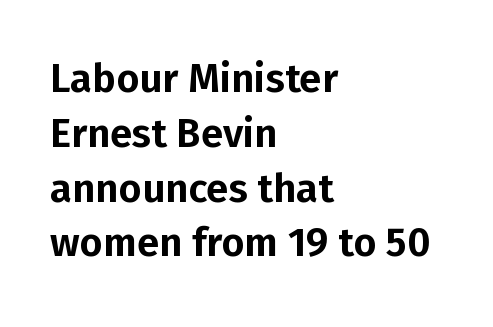
The image shows 40 px sans-serif type, upright; set left-aligned, normal line spacing (1.37x), normal letter spacing, not underlined; low stroke contrast and a medium x-height.
